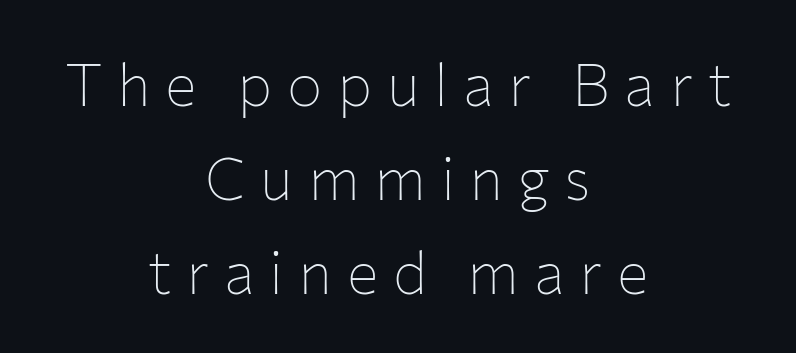
{"serif": "no", "italic": "no", "bold": "no", "weight": "thin", "width": "normal", "stroke_contrast": "low", "x_height": "medium", "monospaced": "no", "underline": "no", "align": "center", "line_spacing": "normal", "line_spacing_ratio": 1.59, "letter_spacing": "wide", "letter_spacing_em": 0.25, "glyph_px": 59}
